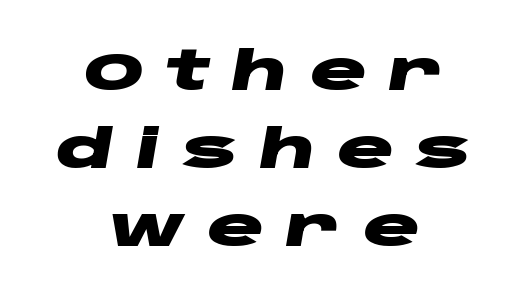
This sample keeps an unexceptional amount of space between lines. Layout note: lines centered. Look at the stroke-to-counter ratio: heavy, a bold. Honestly, the letter spacing is so wide it's the main thing you notice. Would a proofreader flag this as italicized? Yes. Clear beneath every line of the passage.
